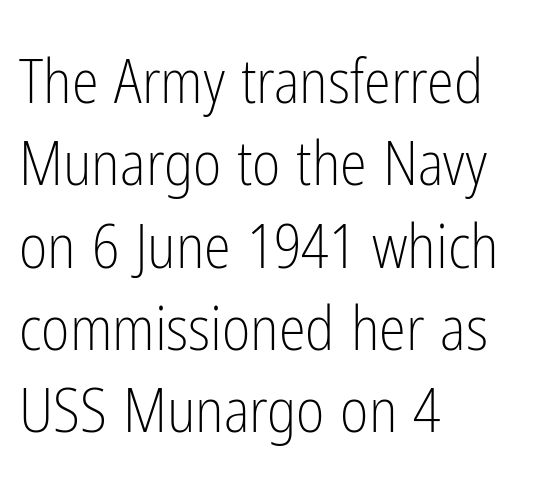
{"serif": "no", "italic": "no", "bold": "no", "weight": "light", "width": "condensed", "stroke_contrast": "low", "x_height": "medium", "monospaced": "no", "underline": "no", "align": "left", "line_spacing": "normal", "line_spacing_ratio": 1.35, "letter_spacing": "normal", "letter_spacing_em": 0.0, "glyph_px": 61}
